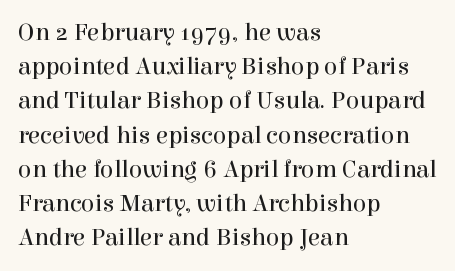
The area under the type is left untouched. A roman cut, with each character standing at attention. Observe the ordinary spacing: letters are neighbours, not strangers. Notice how the passage keeps a crisp vertical edge on the left only.
